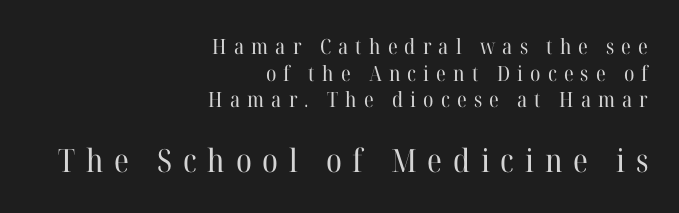
The image shows 32 px regular-weight serif type, upright; set right-aligned, normal line spacing (1.27x), unusually wide letter spacing (+0.34 em), not underlined; the second (bottom) block is 1.52x larger; high stroke contrast and a medium x-height.
